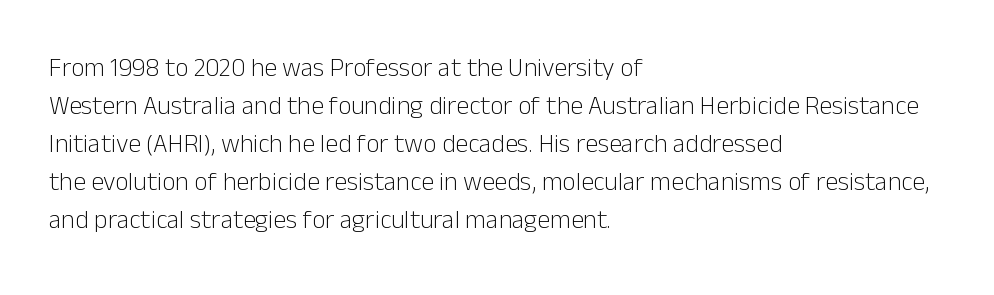
Visually the block forms a straight wall on the left and a jagged coastline on the right. Caption: standard tracking, unaltered. The type sits square on the baseline with zero lean. Weight: not bold — regular or lighter.
